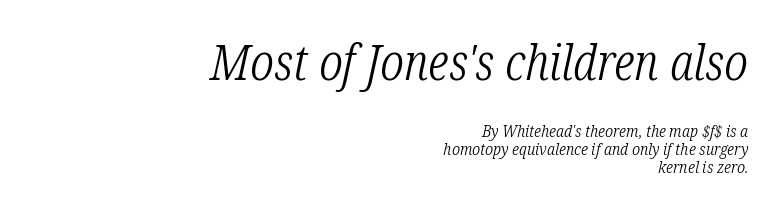
The image shows 50 px light, condensed serif type, italic (leaning right); set right-aligned, tight line spacing (1.05x), normal letter spacing, not underlined; the first (top) block is 2.94x larger; low stroke contrast and a medium x-height.
